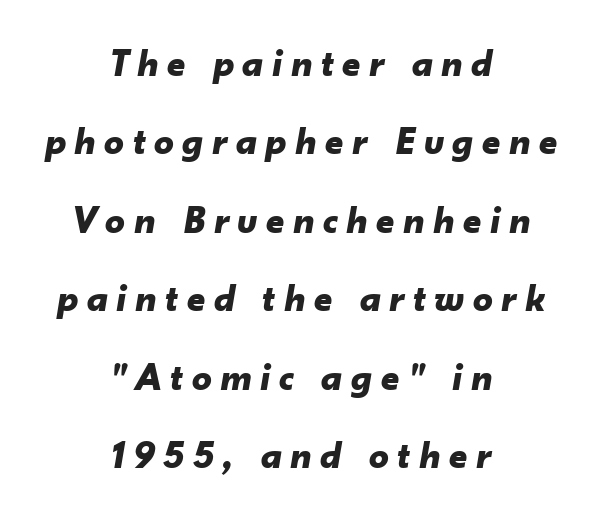
The image shows 39 px bold type, italic (leaning right); set centered, loose line spacing (2.01x), unusually wide letter spacing (+0.22 em), not underlined; low stroke contrast and a small x-height.
